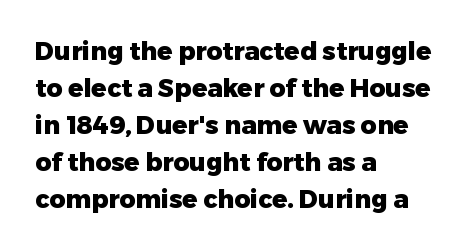
Q: Is the text bold? A: Yes.
Q: Is the text italic (slanted)? A: No, it is upright.
Q: Is the text underlined? A: No.
Q: How is the paragraph aligned? A: Left-aligned.
Q: Is the spacing between letters normal or unusually wide? A: Normal.
Q: Is the spacing between lines tight, normal or loose? A: Normal.
